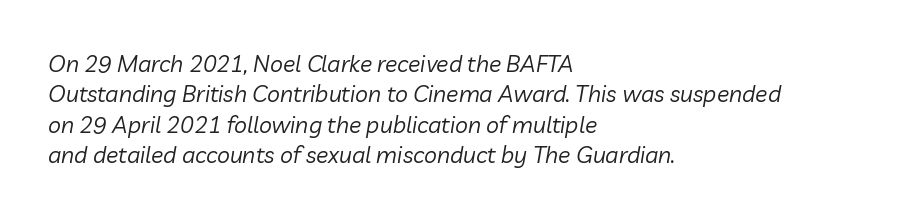
Q: Is the text bold? A: No.
Q: Is the text italic (slanted)? A: Yes, it leans right by about 10 degrees.
Q: Is the text underlined? A: No.
Q: How is the paragraph aligned? A: Left-aligned.
Q: Is the spacing between letters normal or unusually wide? A: Normal.
Q: Is the spacing between lines tight, normal or loose? A: Normal.
